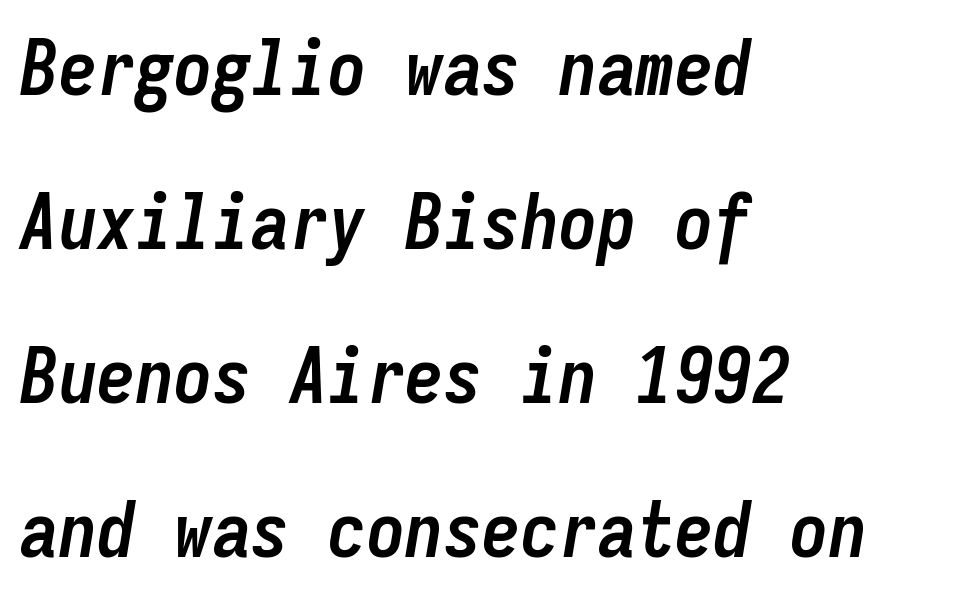
Does the weight exceed regular? Yes, all the way to bold. The setting favours the left margin, as ordinary paragraphs usually do. The rendering uses typewriter-style spacing with identical character cells. Would a proofreader flag this as italicized? Yes. Rule under the text: the space is simply empty.
